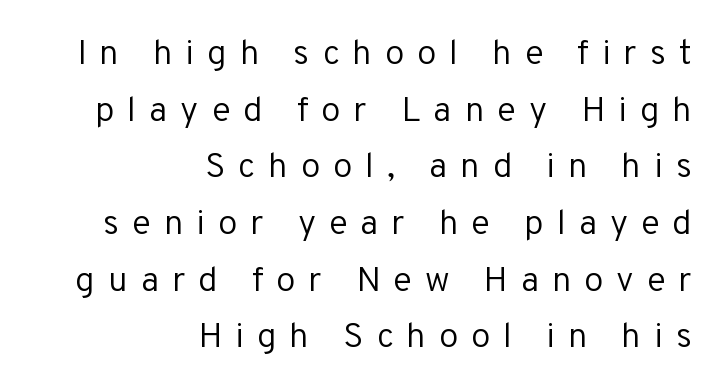
Q: Is the text bold? A: No.
Q: Is the text italic (slanted)? A: No, it is upright.
Q: Is the typeface a serif or a sans-serif typeface? A: Sans-serif.
Q: Is the text underlined? A: No.
Q: How is the paragraph aligned? A: Right-aligned.
Q: Is the spacing between letters normal or unusually wide? A: Unusually wide.
Q: Is the spacing between lines tight, normal or loose? A: Normal.
Q: Width (condensed, normal, or wide)? A: Normal.
Q: Stroke contrast? A: Low.
Q: x-height? A: Medium.
Q: Monospaced? A: No.
